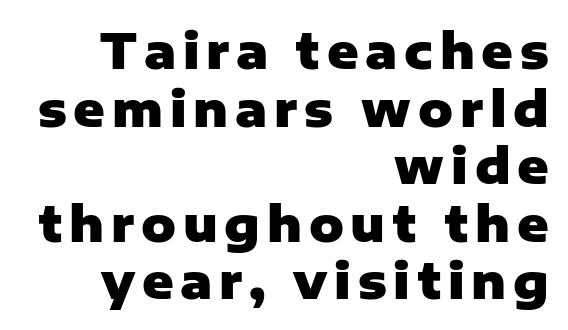
Q: Is the text bold? A: Yes.
Q: Is the text italic (slanted)? A: No, it is upright.
Q: Is the typeface a serif or a sans-serif typeface? A: Sans-serif.
Q: Is the text underlined? A: No.
Q: How is the paragraph aligned? A: Right-aligned.
Q: Width (condensed, normal, or wide)? A: Normal.
Q: Stroke contrast? A: Low.
Q: x-height? A: Medium.
Q: Monospaced? A: No.
